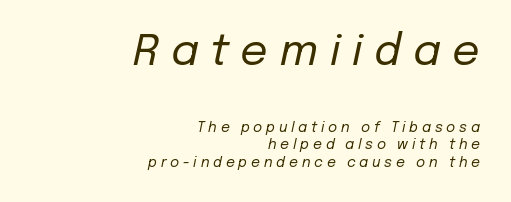
Q: Is the text bold? A: No.
Q: Is the text italic (slanted)? A: Yes, it leans right by about 12 degrees.
Q: Is the text underlined? A: No.
Q: How is the paragraph aligned? A: Right-aligned.
Q: Is the spacing between letters normal or unusually wide? A: Unusually wide.
Q: Is the spacing between lines tight, normal or loose? A: Normal.
Q: Which block of text is set in a larger size, the first (top) or the second (bottom)? A: The first (top) one.
Q: Width (condensed, normal, or wide)? A: Normal.
Q: Stroke contrast? A: Low.
Q: x-height? A: Medium.
Q: Monospaced? A: No.
